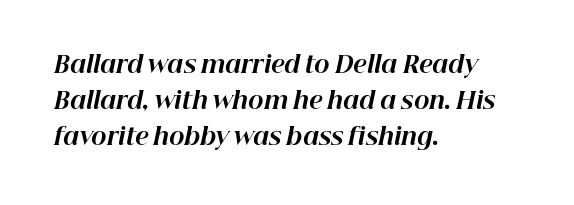
{"italic": "yes", "lean": "right", "slant_degrees": 12, "bold": "yes", "underline": "no", "align": "left", "line_spacing": "normal", "line_spacing_ratio": 1.57, "letter_spacing": "normal", "letter_spacing_em": 0.0, "glyph_px": 23}
